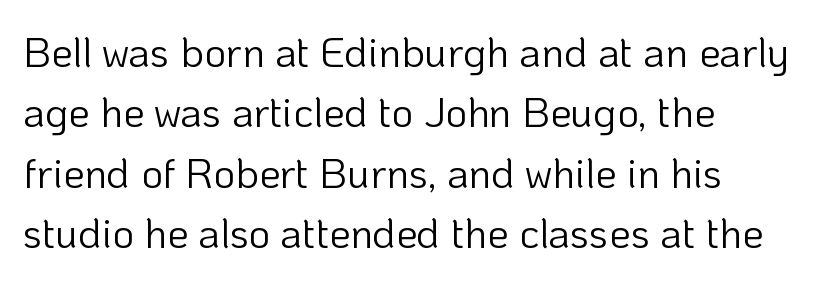
The cut favours lightness, reaching ordinary text weight at its darkest. Character widths vary here, with narrow letters taking less room than wide ones. How are the letters spaced? Ordinarily, with no added tracking. The letters carry no serifs — their stems end cleanly without finishing strokes. Is there any slant? The stems are plumb.
